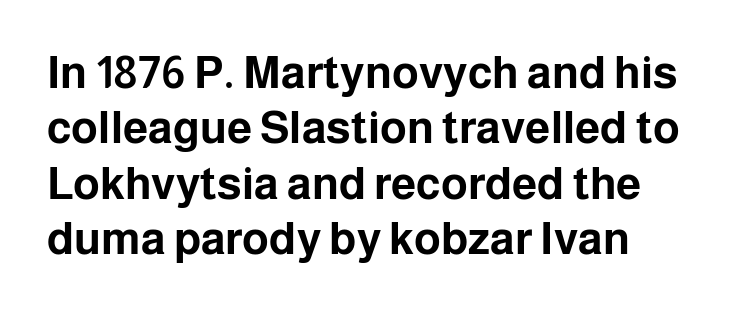
{"serif": "no", "italic": "no", "bold": "yes", "weight": "bold", "width": "normal", "stroke_contrast": "low", "x_height": "medium", "monospaced": "no", "underline": "no", "line_spacing_ratio": 1.23, "letter_spacing": "normal", "letter_spacing_em": 0.0, "glyph_px": 45}
